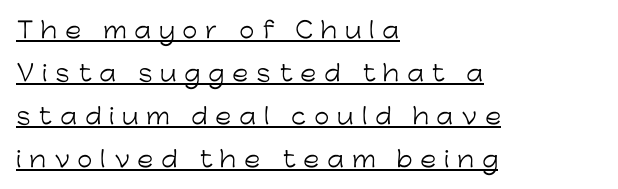
The image shows 22 px text type, upright; set left-aligned, loose line spacing (1.95x), unusually wide letter spacing (+0.36 em), underlined.
